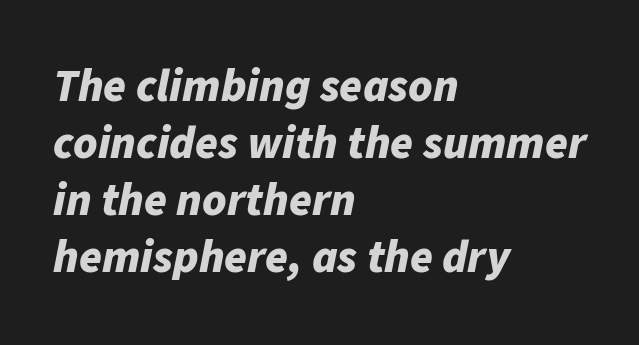
The image shows 46 px bold type, italic (leaning right); set left-aligned, line spacing 1.24x, normal letter spacing, not underlined; low stroke contrast and a medium x-height.
